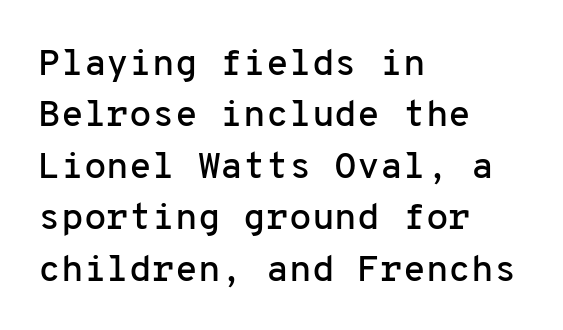
Q: Is the text italic (slanted)? A: No, it is upright.
Q: Is the typeface a serif or a sans-serif typeface? A: Sans-serif.
Q: Is the text underlined? A: No.
Q: How is the paragraph aligned? A: Left-aligned.
Q: Is the spacing between letters normal or unusually wide? A: Normal.
Q: Is the spacing between lines tight, normal or loose? A: Normal.
Q: Width (condensed, normal, or wide)? A: Normal.
Q: Stroke contrast? A: Low.
Q: x-height? A: Medium.
Q: Monospaced? A: Yes.
